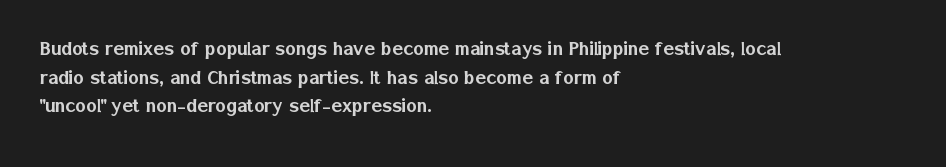
A normal amount of white space separates one row of letters from the next. Unmarked baselines from the first word to the last. These lines were composed using upright roman letters. Compared with typical body copy, the letter spacing here is the same. Line beginnings align vertically; line endings do not.
